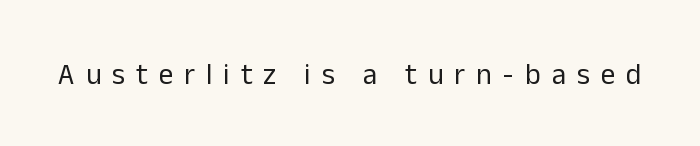
The image shows 29 px regular-weight sans-serif type, upright; set unusually wide letter spacing (+0.38 em), not underlined; low stroke contrast and a medium x-height.
